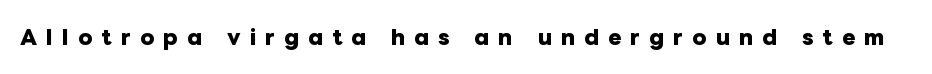
Q: Is the text bold? A: Yes.
Q: Is the text italic (slanted)? A: No, it is upright.
Q: Is the text underlined? A: No.
Q: Is the spacing between letters normal or unusually wide? A: Unusually wide.
